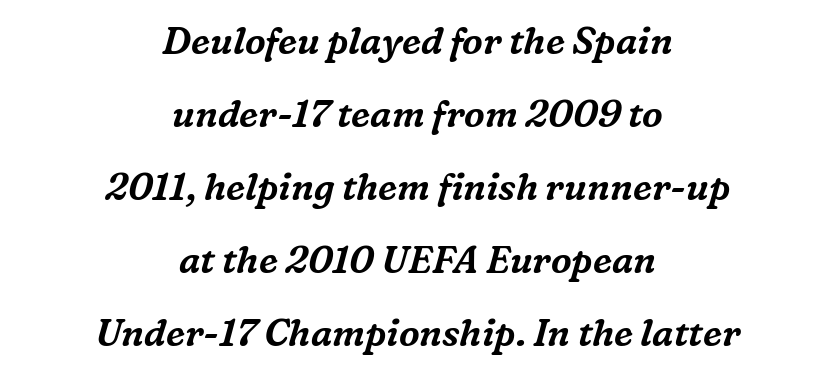
Is there much room between lines? Yes — plenty of vertical air separates them. Quick note: italic. Small tapered or slab feet sit at the stroke ends, so this counts as serif. Is the letter spacing exaggerated? No — it looks like the ordinary default. Do the characters align in a grid? No, the font is proportional.
